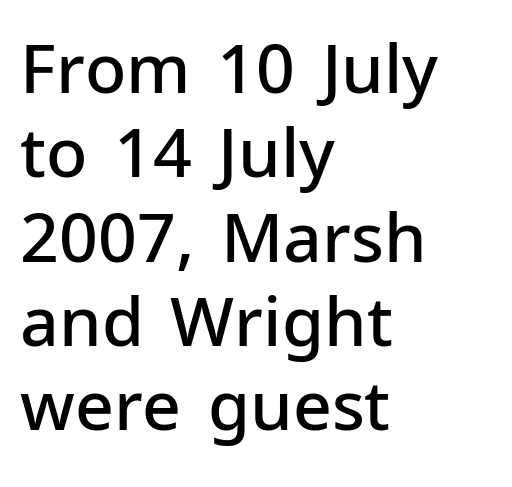
To sum up the face: it is a sans, with no serifs. Horizontal alignment here is leftward, the default for most running prose. Do the characters align in a grid? No, the font is proportional. Every letter is mildly thick-stroked: semibold rather than bold. The words here are not underlined. Honestly, the letter spacing is just normal — you wouldn't notice it.
